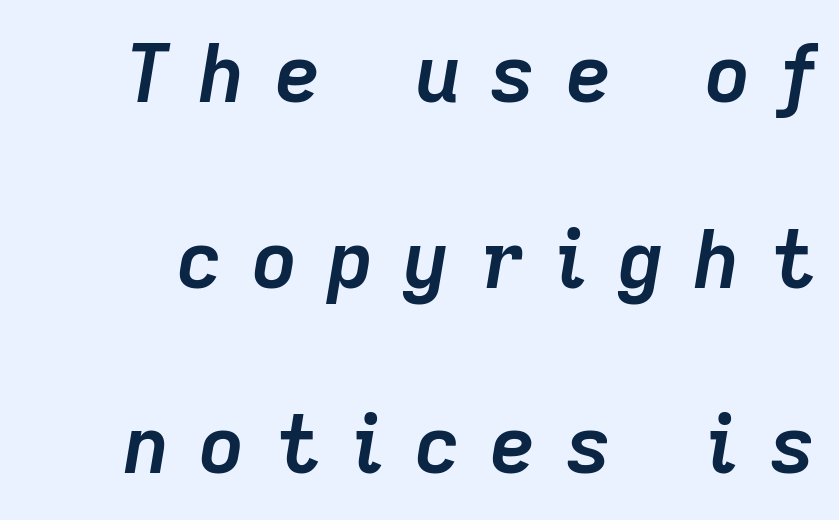
Q: Is the text bold? A: Yes.
Q: Is the text italic (slanted)? A: Yes, it leans right by about 9 degrees.
Q: Is the text underlined? A: No.
Q: Is the spacing between letters normal or unusually wide? A: Unusually wide.
Q: Is the spacing between lines tight, normal or loose? A: Loose.
Q: Width (condensed, normal, or wide)? A: Normal.
Q: Stroke contrast? A: Low.
Q: x-height? A: Medium.
Q: Monospaced? A: No.
